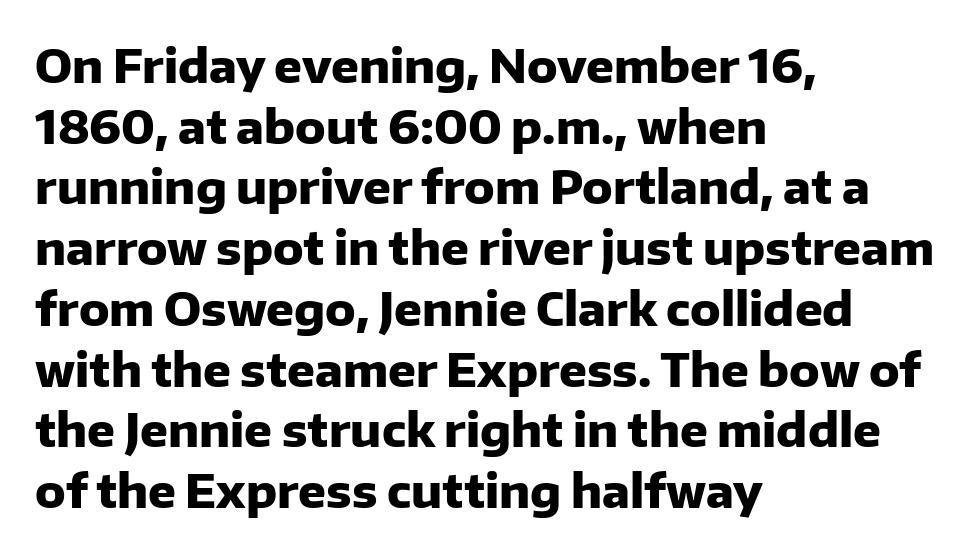
{"serif": "no", "italic": "no", "bold": "yes", "weight": "heavy", "width": "normal", "stroke_contrast": "low", "x_height": "medium", "monospaced": "no", "underline": "no", "align": "left", "line_spacing": "normal", "line_spacing_ratio": 1.32, "letter_spacing": "normal", "letter_spacing_em": 0.0, "glyph_px": 46}
